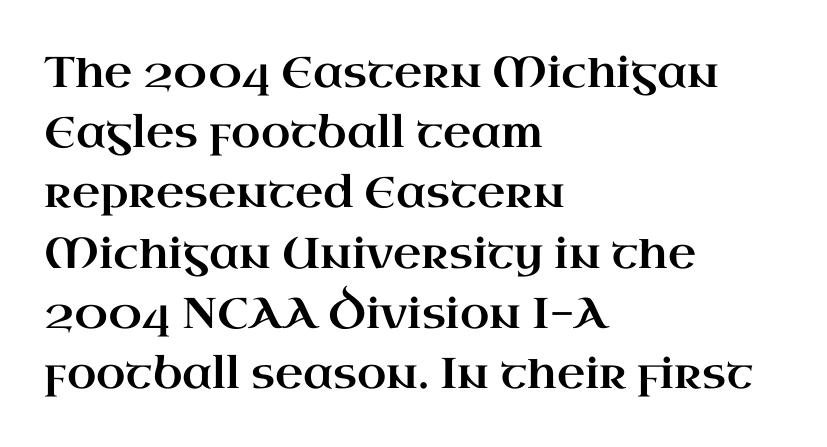
The image shows 43 px wide serif type, upright; set left-aligned, normal line spacing (1.4x), normal letter spacing, not underlined; high stroke contrast and a small x-height.
